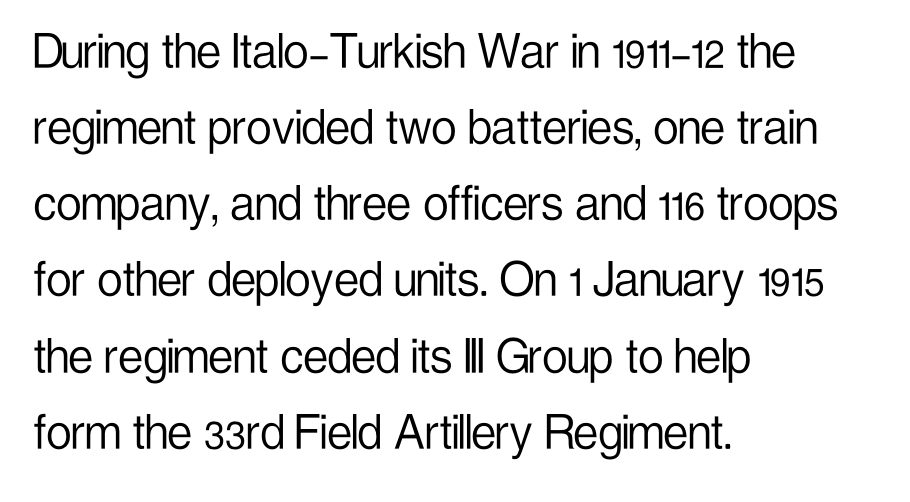
{"serif": "no", "italic": "no", "bold": "no", "weight": "light", "width": "condensed", "stroke_contrast": "low", "x_height": "medium", "monospaced": "no", "underline": "no", "align": "left", "line_spacing": "normal", "line_spacing_ratio": 1.36, "letter_spacing": "normal", "letter_spacing_em": 0.0, "glyph_px": 56}
